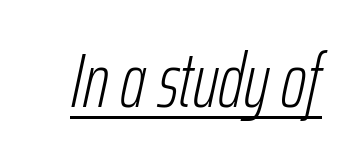
You could not count columns in this text — the font is proportionally spaced. The letters sit at their default tracking, neither squeezed nor spread. Compared with undecorated copy, this sample adds a rule below the words. When letters slant like this, we call the style italic. Caption: face not bold, strokes unweighted.
